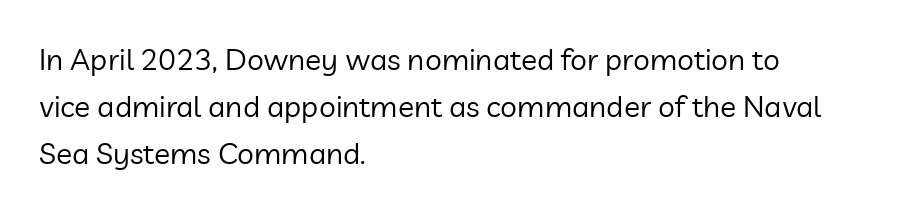
Q: Is the text bold? A: No.
Q: Is the text italic (slanted)? A: No, it is upright.
Q: Is the typeface a serif or a sans-serif typeface? A: Sans-serif.
Q: Is the text underlined? A: No.
Q: How is the paragraph aligned? A: Left-aligned.
Q: Is the spacing between letters normal or unusually wide? A: Normal.
Q: Is the spacing between lines tight, normal or loose? A: Normal.
Q: Width (condensed, normal, or wide)? A: Normal.
Q: Stroke contrast? A: Low.
Q: x-height? A: Medium.
Q: Monospaced? A: No.
